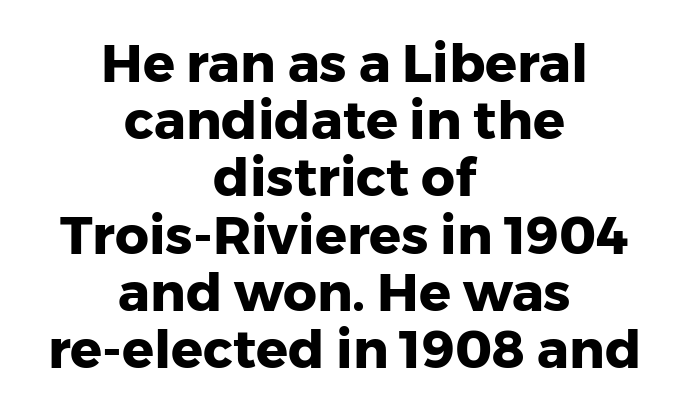
{"serif": "no", "italic": "no", "bold": "yes", "weight": "heavy", "width": "normal", "stroke_contrast": "low", "x_height": "medium", "monospaced": "no", "underline": "no", "align": "center", "line_spacing": "tight", "line_spacing_ratio": 1.08, "letter_spacing": "normal", "letter_spacing_em": 0.0, "glyph_px": 53}
